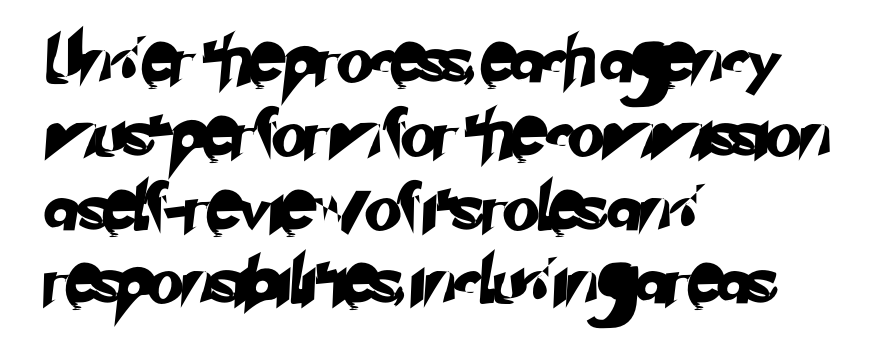
Q: Is the typeface a serif or a sans-serif typeface? A: Sans-serif.
Q: Is the text underlined? A: No.
Q: How is the paragraph aligned? A: Left-aligned.
Q: Is the spacing between letters normal or unusually wide? A: Normal.
Q: Is the spacing between lines tight, normal or loose? A: Normal.
Q: Width (condensed, normal, or wide)? A: Normal.
Q: Stroke contrast? A: Low.
Q: x-height? A: Small.
Q: Monospaced? A: No.
